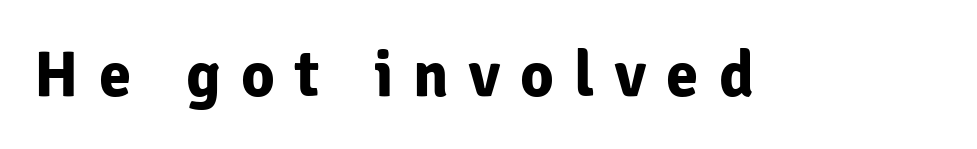
{"serif": "no", "italic": "no", "bold": "yes", "weight": "bold", "width": "normal", "stroke_contrast": "low", "x_height": "medium", "monospaced": "no", "underline": "no", "letter_spacing": "wide", "letter_spacing_em": 0.31, "glyph_px": 65}
